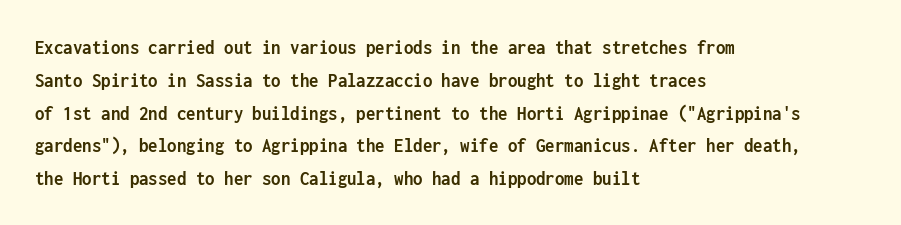
{"italic": "no", "bold": "yes", "underline": "no", "align": "left", "line_spacing": "normal", "line_spacing_ratio": 1.56, "letter_spacing": "normal", "letter_spacing_em": 0.0, "glyph_px": 21}
